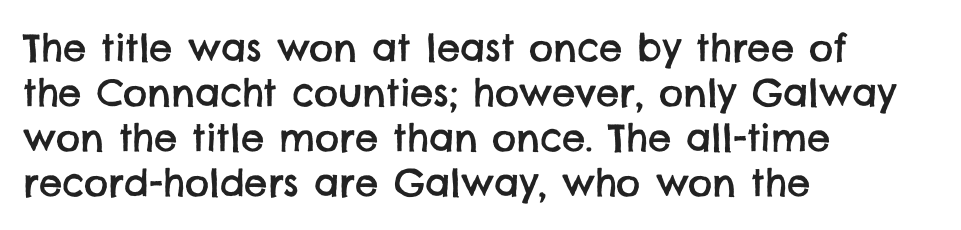
The line texture is even and compact thanks to regular tracking. Does the copy run flush right? No — it runs flush left. The zone under the glyphs is completely vacant. Proportional: the letters do not fall into vertical columns. The glyphs in this specimen are sans serif.
